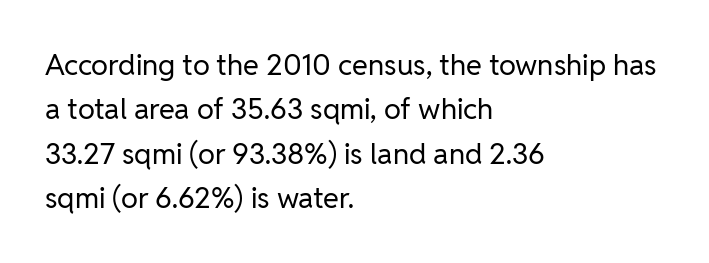
The image shows 29 px regular-weight sans-serif type, upright; set left-aligned, normal line spacing (1.53x), normal letter spacing, not underlined; low stroke contrast and a medium x-height.
